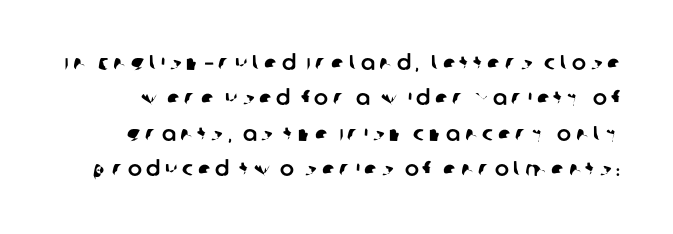
Q: Is the text underlined? A: No.
Q: Is the spacing between letters normal or unusually wide? A: Unusually wide.
Q: Is the spacing between lines tight, normal or loose? A: Normal.
